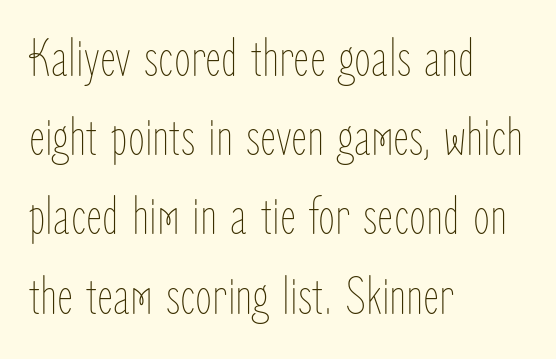
{"italic": "no", "bold": "no", "weight": "thin", "width": "condensed", "stroke_contrast": "low", "x_height": "medium", "monospaced": "no", "underline": "no", "align": "left", "line_spacing": "normal", "line_spacing_ratio": 1.44, "letter_spacing": "normal", "letter_spacing_em": 0.0, "glyph_px": 55}
